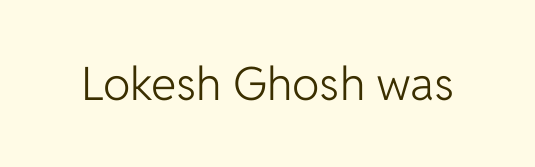
Q: Is the text bold? A: No.
Q: Is the text italic (slanted)? A: No, it is upright.
Q: Is the typeface a serif or a sans-serif typeface? A: Sans-serif.
Q: Is the text underlined? A: No.
Q: Is the spacing between letters normal or unusually wide? A: Normal.
Q: Width (condensed, normal, or wide)? A: Normal.
Q: Stroke contrast? A: Low.
Q: x-height? A: Medium.
Q: Monospaced? A: No.
